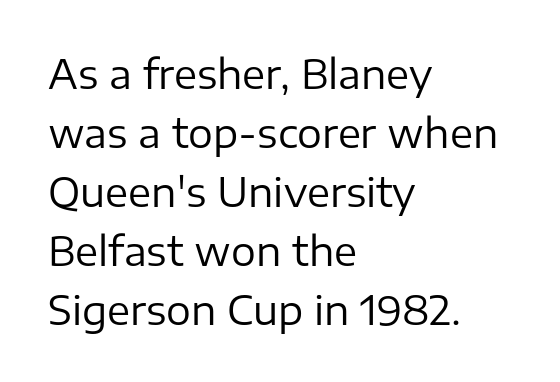
The image shows 39 px regular-weight sans-serif type, upright; set left-aligned, normal line spacing (1.51x), normal letter spacing, not underlined; low stroke contrast and a medium x-height.
